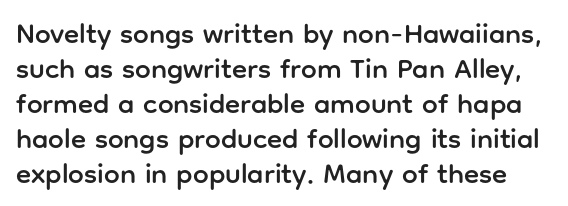
Q: Is the text italic (slanted)? A: No, it is upright.
Q: Is the typeface a serif or a sans-serif typeface? A: Sans-serif.
Q: Is the text underlined? A: No.
Q: Is the spacing between letters normal or unusually wide? A: Normal.
Q: Is the spacing between lines tight, normal or loose? A: Normal.
Q: Width (condensed, normal, or wide)? A: Normal.
Q: Stroke contrast? A: Low.
Q: x-height? A: Medium.
Q: Monospaced? A: No.
